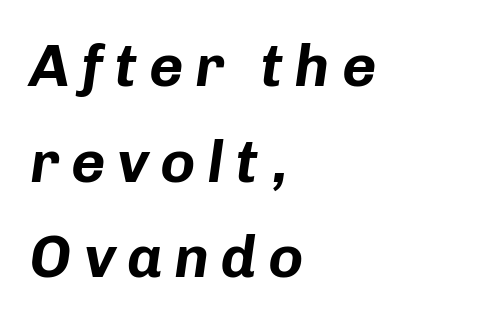
The image shows 59 px bold type, italic (leaning right); set left-aligned, normal line spacing (1.62x), unusually wide letter spacing (+0.2 em), not underlined; low stroke contrast and a medium x-height.
